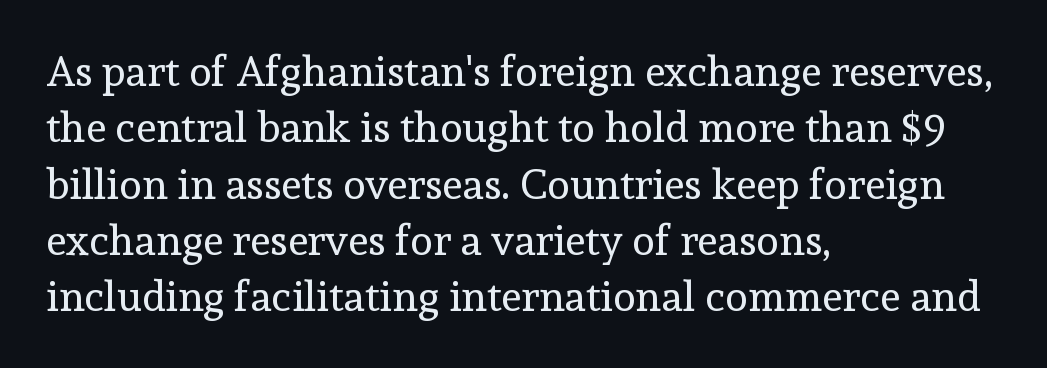
The image shows 42 px regular-weight serif type, upright; set left-aligned, normal line spacing (1.34x), normal letter spacing, not underlined; a medium x-height.
